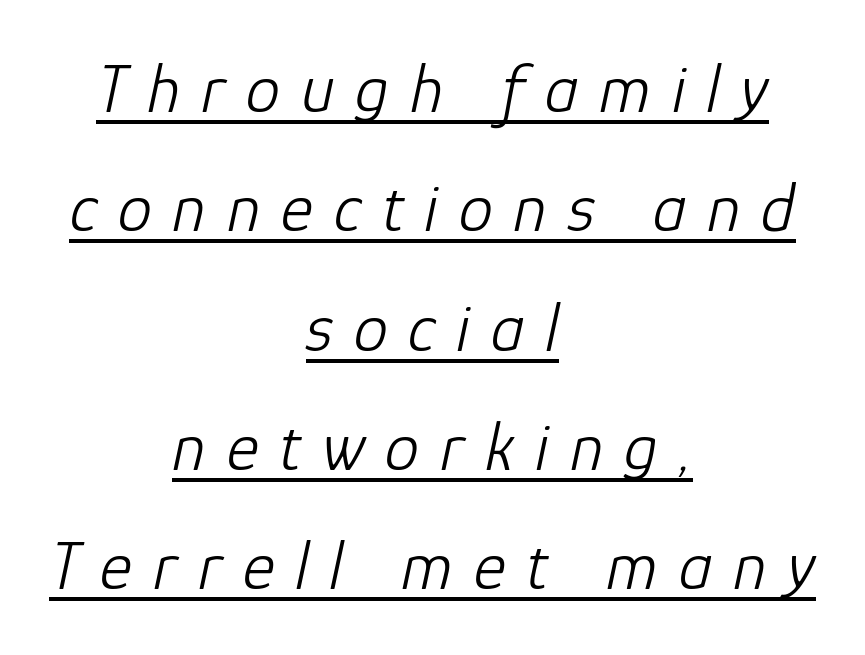
Q: Is the text bold? A: No.
Q: Is the text italic (slanted)? A: Yes, it leans right by about 12 degrees.
Q: Is the text underlined? A: Yes.
Q: How is the paragraph aligned? A: Centered.
Q: Is the spacing between letters normal or unusually wide? A: Unusually wide.
Q: Width (condensed, normal, or wide)? A: Normal.
Q: Stroke contrast? A: Low.
Q: x-height? A: Medium.
Q: Monospaced? A: No.
